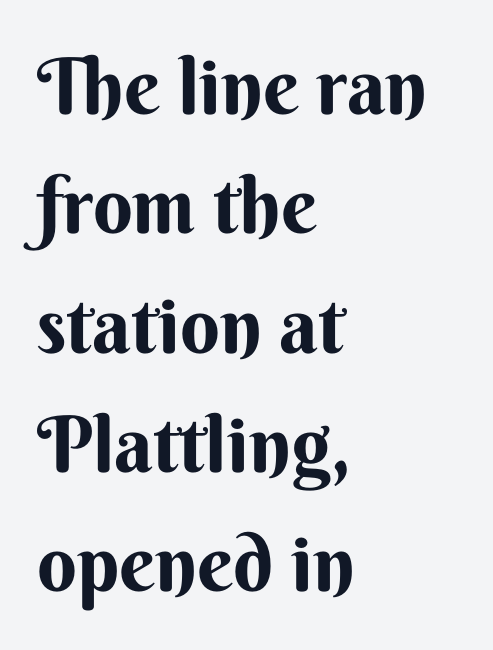
{"serif": "no", "italic": "no", "bold": "yes", "weight": "bold", "width": "normal", "stroke_contrast": "medium", "x_height": "small", "monospaced": "no", "underline": "no", "align": "left", "line_spacing": "normal", "line_spacing_ratio": 1.53, "letter_spacing": "normal", "letter_spacing_em": 0.0, "glyph_px": 78}
